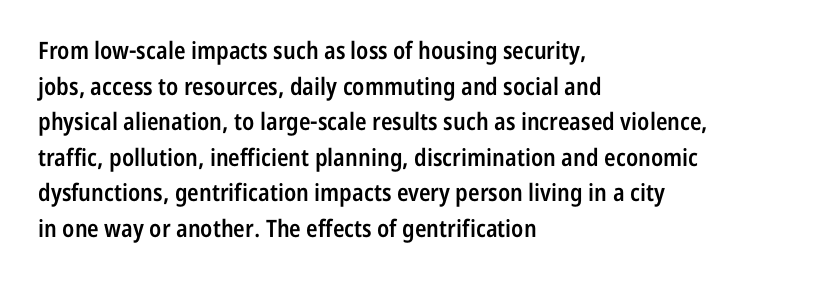
Q: Is the text bold? A: Semi-bold.
Q: Is the text italic (slanted)? A: No, it is upright.
Q: Is the text underlined? A: No.
Q: How is the paragraph aligned? A: Left-aligned.
Q: Is the spacing between letters normal or unusually wide? A: Normal.
Q: Is the spacing between lines tight, normal or loose? A: Normal.
